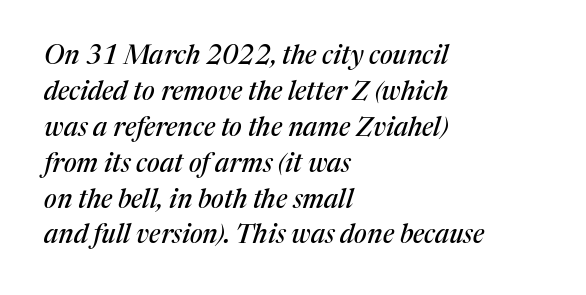
Q: Is the text italic (slanted)? A: Yes, it leans right by about 17 degrees.
Q: Is the text underlined? A: No.
Q: How is the paragraph aligned? A: Left-aligned.
Q: Is the spacing between letters normal or unusually wide? A: Normal.
Q: Is the spacing between lines tight, normal or loose? A: Normal.
